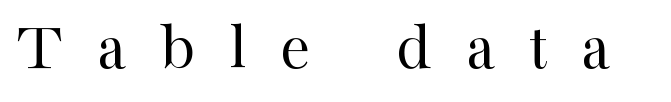
The image shows 69 px regular-weight serif type, upright; set unusually wide letter spacing (+0.49 em), not underlined; high stroke contrast and a medium x-height.
